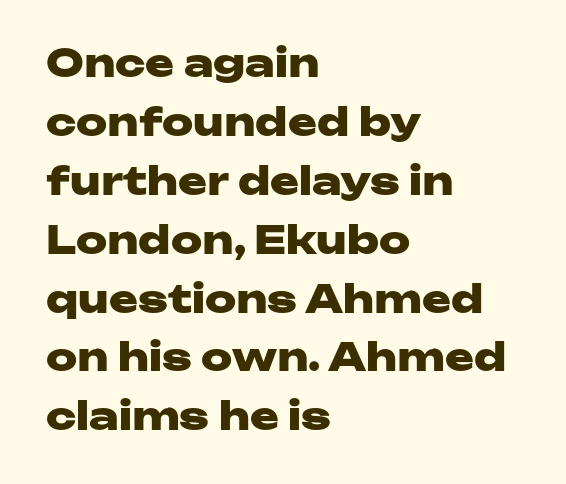
The image shows 39 px heavy, wide sans-serif type, upright; set left-aligned, normal line spacing (1.51x), normal letter spacing, not underlined; low stroke contrast and a medium x-height.
